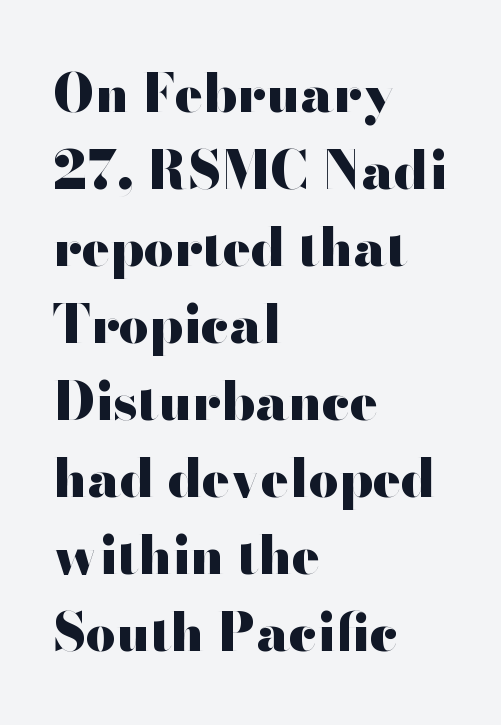
Is this a fixed-width face? No — the glyphs have proportional, varying widths. The lettering holds an erect, upright posture throughout. Chunky letters — that's bold for sure. The glyphs in this specimen are sans serif.
